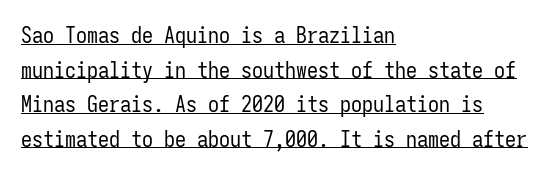
{"italic": "no", "bold": "no", "underline": "yes", "align": "left", "line_spacing": "normal", "line_spacing_ratio": 1.57, "letter_spacing": "normal", "letter_spacing_em": 0.0, "glyph_px": 22}
